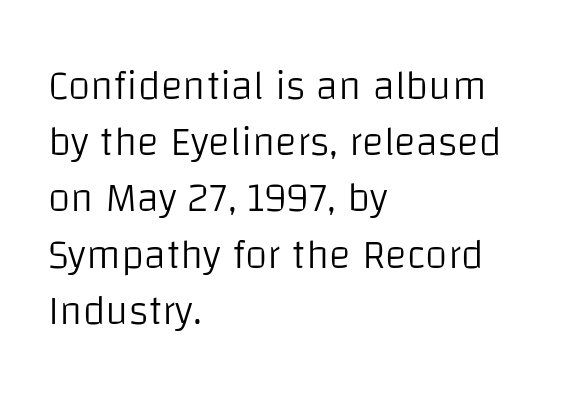
The image shows 41 px light sans-serif type, upright; set left-aligned, normal line spacing (1.37x), normal letter spacing, not underlined; low stroke contrast and a large x-height.
